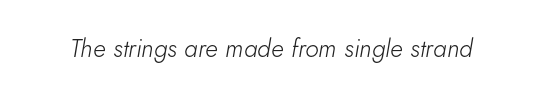
The image shows 25 px text type, italic (leaning right); set normal letter spacing, not underlined.
